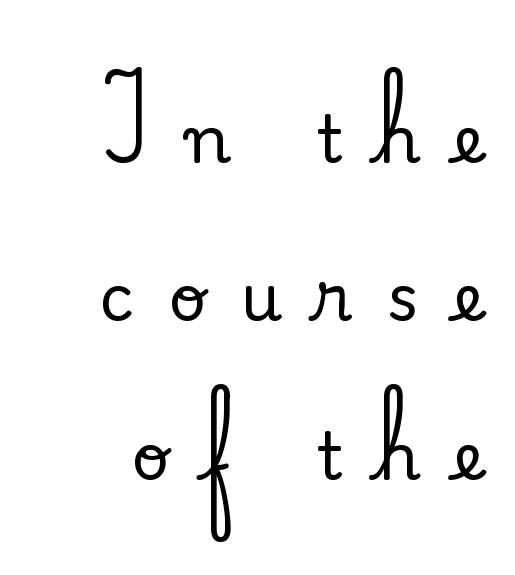
Q: Is the text italic (slanted)? A: No, it is upright.
Q: Is the typeface a serif or a sans-serif typeface? A: Serif.
Q: Is the text underlined? A: No.
Q: How is the paragraph aligned? A: Right-aligned.
Q: Is the spacing between letters normal or unusually wide? A: Unusually wide.
Q: Is the spacing between lines tight, normal or loose? A: Loose.
Q: Width (condensed, normal, or wide)? A: Normal.
Q: Stroke contrast? A: Medium.
Q: x-height? A: Small.
Q: Monospaced? A: No.
